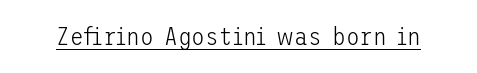
{"italic": "no", "bold": "no", "underline": "yes", "letter_spacing": "normal", "letter_spacing_em": 0.0, "glyph_px": 25}
